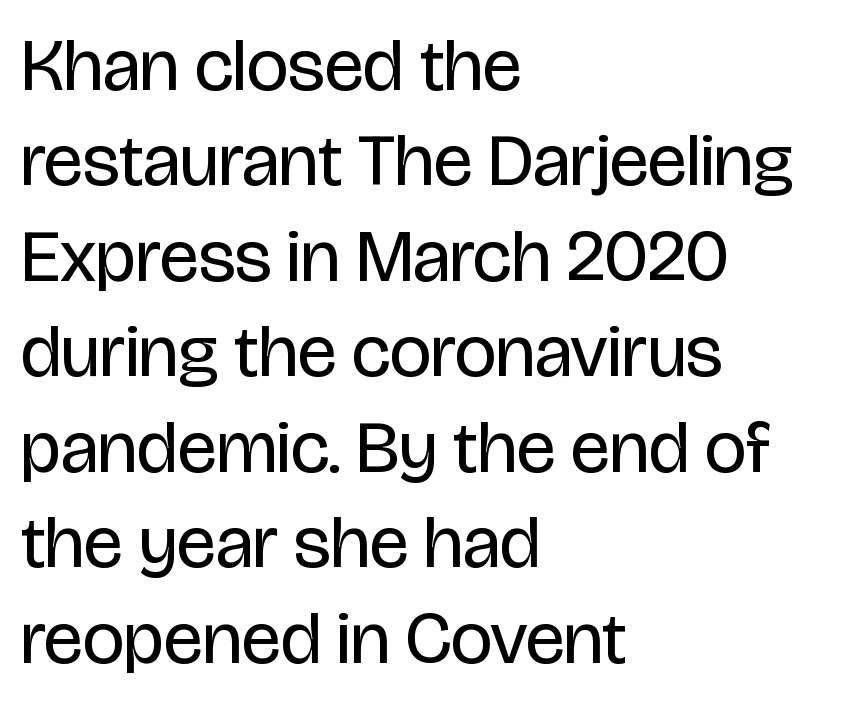
Q: Is the text bold? A: No.
Q: Is the text italic (slanted)? A: No, it is upright.
Q: Is the typeface a serif or a sans-serif typeface? A: Sans-serif.
Q: Is the text underlined? A: No.
Q: How is the paragraph aligned? A: Left-aligned.
Q: Is the spacing between letters normal or unusually wide? A: Normal.
Q: Is the spacing between lines tight, normal or loose? A: Normal.
Q: Width (condensed, normal, or wide)? A: Condensed.
Q: Stroke contrast? A: Low.
Q: x-height? A: Large.
Q: Monospaced? A: No.
